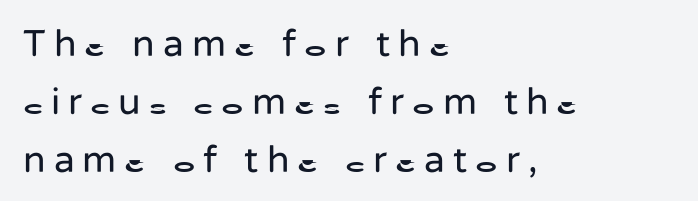
The image shows 38 px regular-weight sans-serif type, upright; set left-aligned, normal line spacing (1.52x), unusually wide letter spacing (+0.21 em), not underlined; low stroke contrast and a medium x-height.
